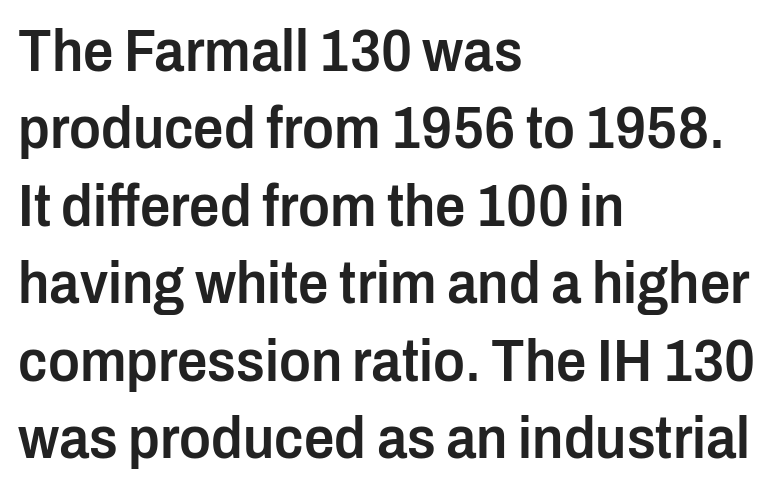
The image shows 60 px semibold, condensed sans-serif type, upright; set left-aligned, normal line spacing (1.29x), normal letter spacing, not underlined; low stroke contrast and a medium x-height.
